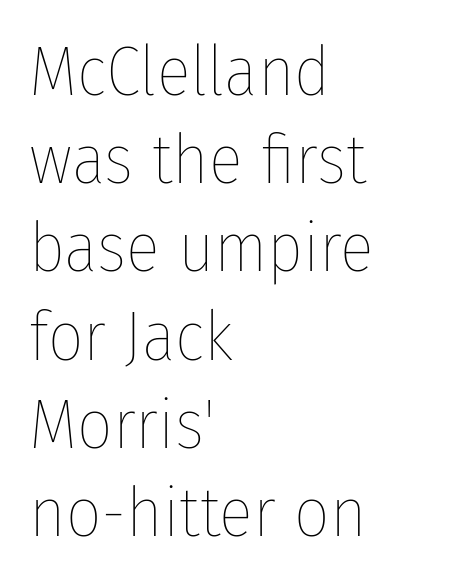
The image shows 70 px thin, condensed type, upright; set left-aligned, normal line spacing (1.26x), normal letter spacing, not underlined; low stroke contrast and a medium x-height.
